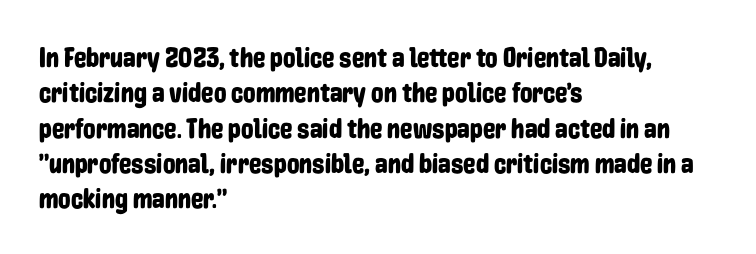
Grotesque or geometric, the face here clearly has no serifs. The specimen reads as upright at a glance. Here the glyphs are tracked normally, forming tight word shapes. Has an underline been added? It has not.
